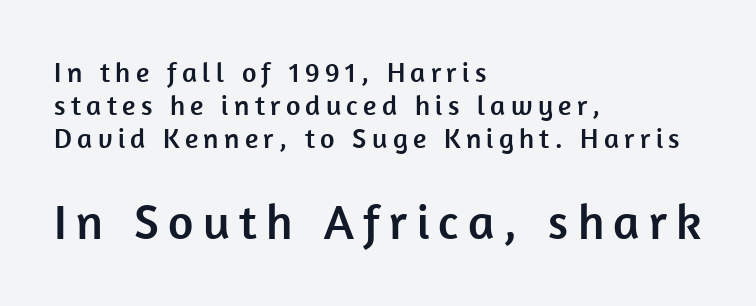
{"serif": "no", "italic": "no", "width": "normal", "stroke_contrast": "low", "x_height": "medium", "monospaced": "no", "underline": "no", "align": "left", "line_spacing_ratio": 1.17, "larger_block": "second", "size_ratio": 1.75, "glyph_px": 49}
